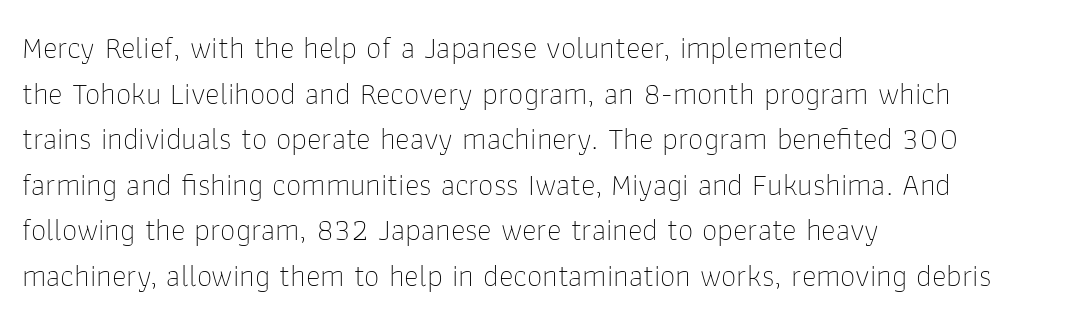
{"serif": "no", "italic": "no", "bold": "no", "weight": "thin", "width": "normal", "stroke_contrast": "low", "x_height": "medium", "monospaced": "no", "underline": "no", "align": "left", "line_spacing": "normal", "line_spacing_ratio": 1.47, "letter_spacing": "normal", "letter_spacing_em": 0.0, "glyph_px": 31}
